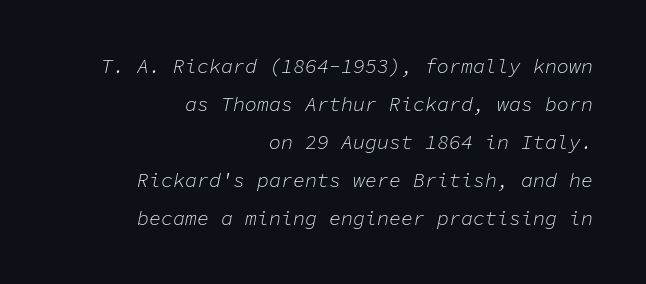
Q: Is the text bold? A: No.
Q: Is the text italic (slanted)? A: Yes, it leans right by about 11 degrees.
Q: Is the text underlined? A: No.
Q: How is the paragraph aligned? A: Right-aligned.
Q: Is the spacing between letters normal or unusually wide? A: Normal.
Q: Is the spacing between lines tight, normal or loose? A: Loose.
